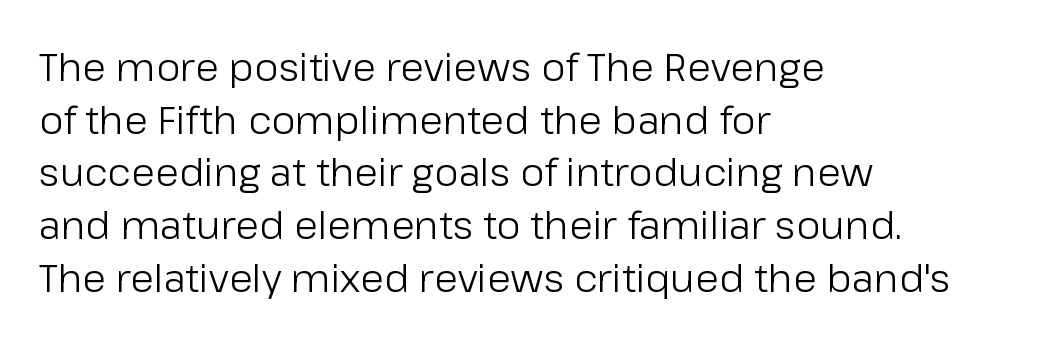
{"serif": "no", "italic": "no", "bold": "no", "weight": "light", "width": "normal", "stroke_contrast": "low", "x_height": "medium", "monospaced": "no", "underline": "no", "align": "left", "line_spacing": "normal", "line_spacing_ratio": 1.35, "letter_spacing": "normal", "letter_spacing_em": 0.0, "glyph_px": 39}
